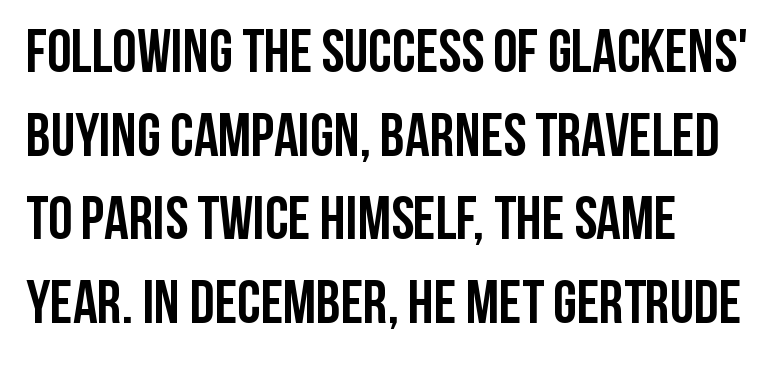
{"serif": "no", "italic": "no", "bold": "yes", "weight": "semibold", "width": "condensed", "stroke_contrast": "low", "x_height": "large", "monospaced": "no", "underline": "no", "align": "left", "line_spacing": "normal", "line_spacing_ratio": 1.37, "letter_spacing": "normal", "letter_spacing_em": 0.0, "glyph_px": 61}
